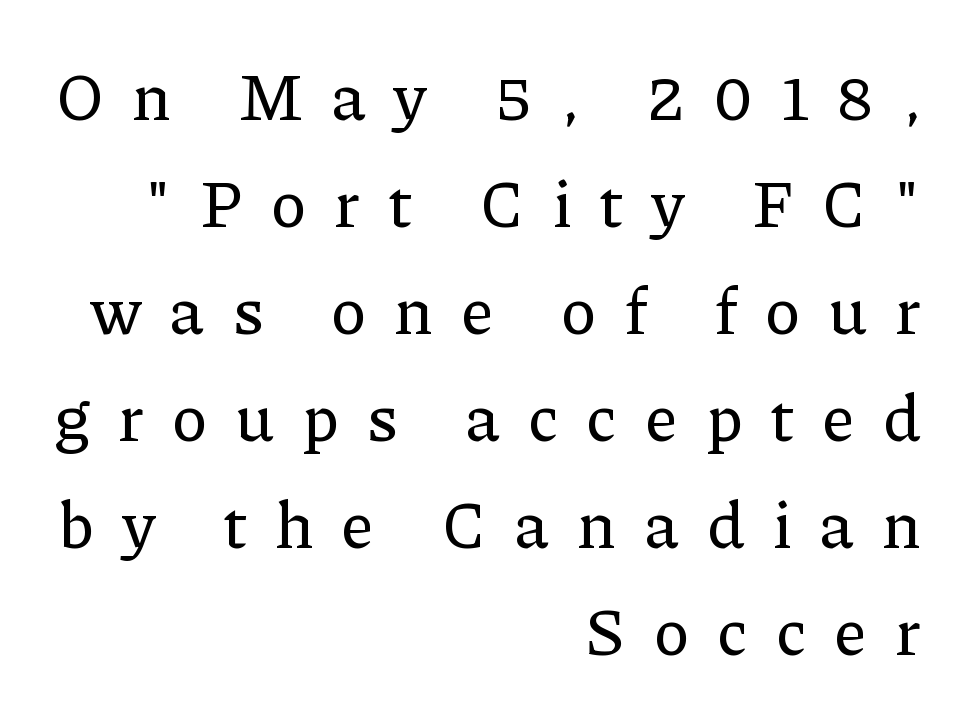
Quick note: underline off. A serif font was chosen for this passage. Character widths vary here, with narrow letters taking less room than wide ones. One-word summary of the alignment: right. Is there any slant? The stems are plumb. Tracking here is generous; glyphs stand well apart from one another.
